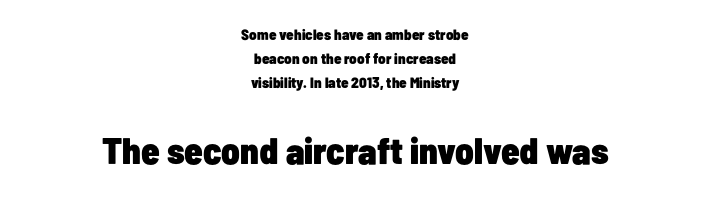
{"serif": "no", "italic": "no", "bold": "yes", "weight": "heavy", "width": "condensed", "stroke_contrast": "low", "x_height": "medium", "monospaced": "no", "underline": "no", "align": "center", "line_spacing": "normal", "line_spacing_ratio": 1.61, "letter_spacing": "normal", "letter_spacing_em": 0.0, "larger_block": "second", "size_ratio": 2.47, "glyph_px": 37}
